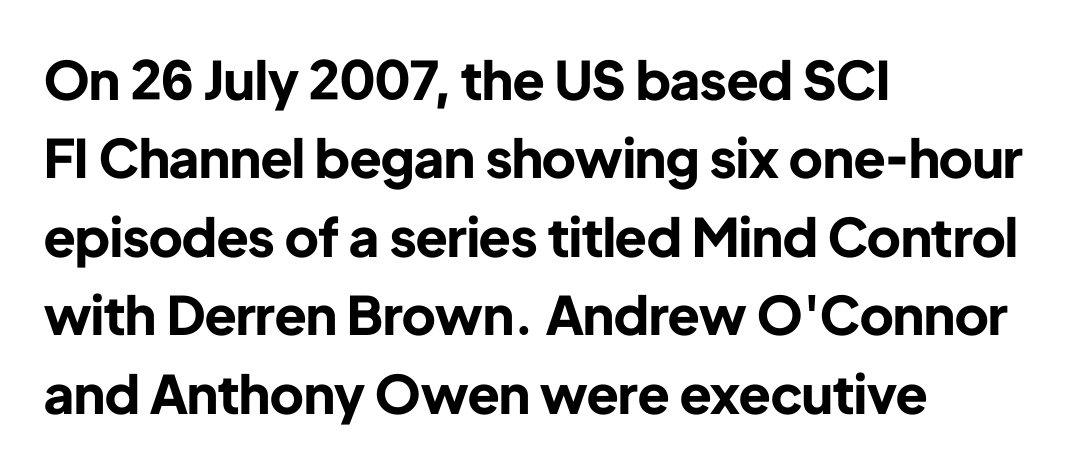
The image shows 53 px bold sans-serif type, upright; set left-aligned, normal line spacing (1.48x), normal letter spacing, not underlined; low stroke contrast and a medium x-height.
